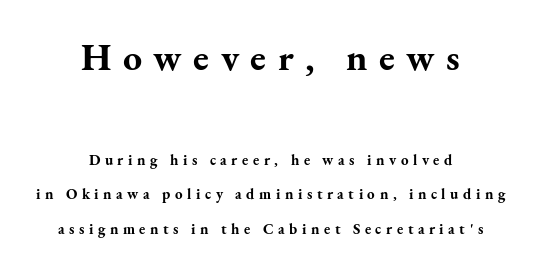
Old-style or modern, the face here clearly has serifs. The rendering uses a large line-height, opening up the rows. The area under the type is left untouched. Every letter is thick-stroked: bold, no question. You can tell it's not italic because the verticals are truly vertical.
